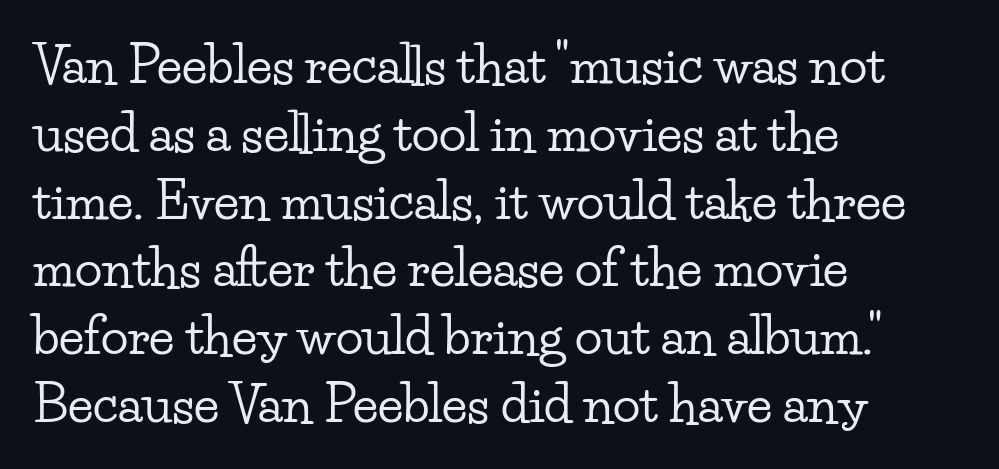
The glyphs are unaccompanied by any horizontal stroke below them. Nothing unusual about the tracking: characters are spaced as the font intends. Each new line begins a customary step beneath the previous one. The letters advance in unequal steps, a hallmark of proportional type. In CSS terms this would be text-align: left.
